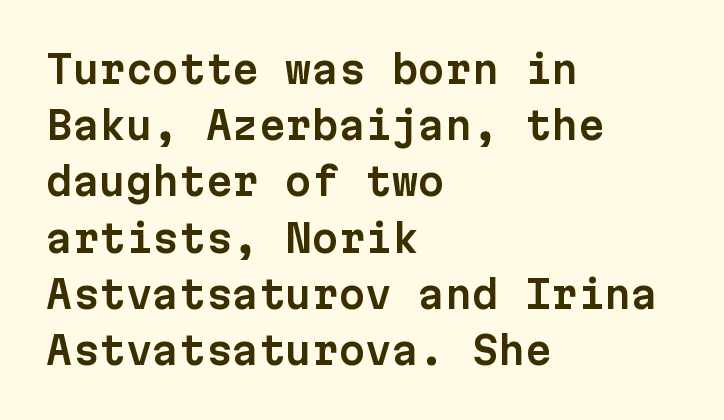
Nothing sits at the stroke ends, so this counts as sans-serif. Honestly, the letter spacing is just normal — you wouldn't notice it. You could count columns in this text — the font is strictly monospaced. The typography opts for an upright posture over an oblique one. Unmarked baselines from the first word to the last. How would I describe the line gaps? Plain and ordinary.
